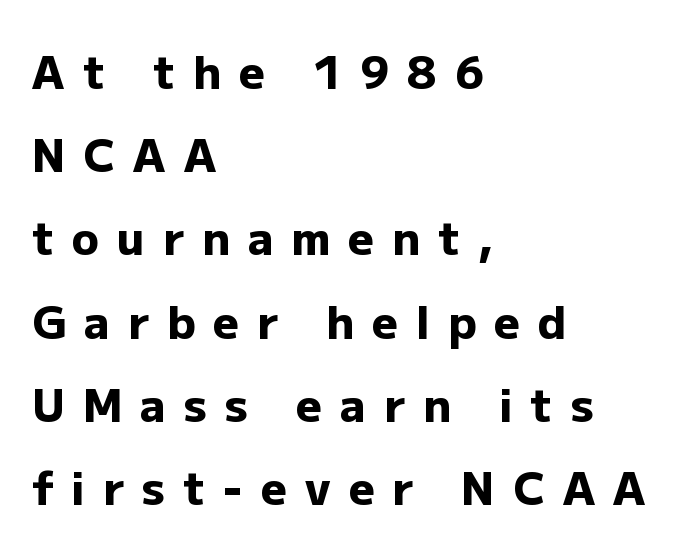
{"serif": "no", "italic": "no", "bold": "yes", "weight": "heavy", "width": "normal", "stroke_contrast": "low", "x_height": "medium", "monospaced": "no", "underline": "no", "align": "left", "line_spacing_ratio": 1.85, "letter_spacing": "wide", "letter_spacing_em": 0.4, "glyph_px": 45}
